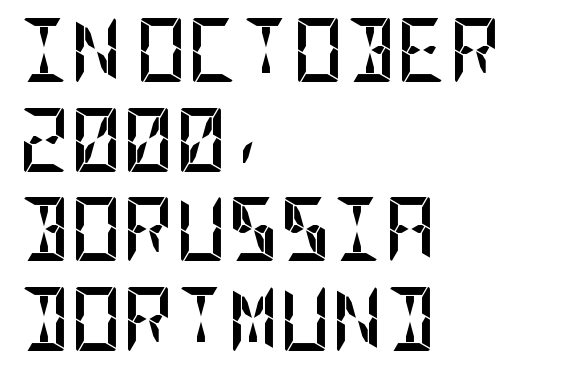
{"serif": "no", "italic": "no", "bold": "yes", "weight": "semibold", "width": "condensed", "stroke_contrast": "low", "x_height": "large", "underline": "no", "align": "left", "line_spacing": "normal", "line_spacing_ratio": 1.4, "letter_spacing": "normal", "letter_spacing_em": 0.0, "glyph_px": 64}
